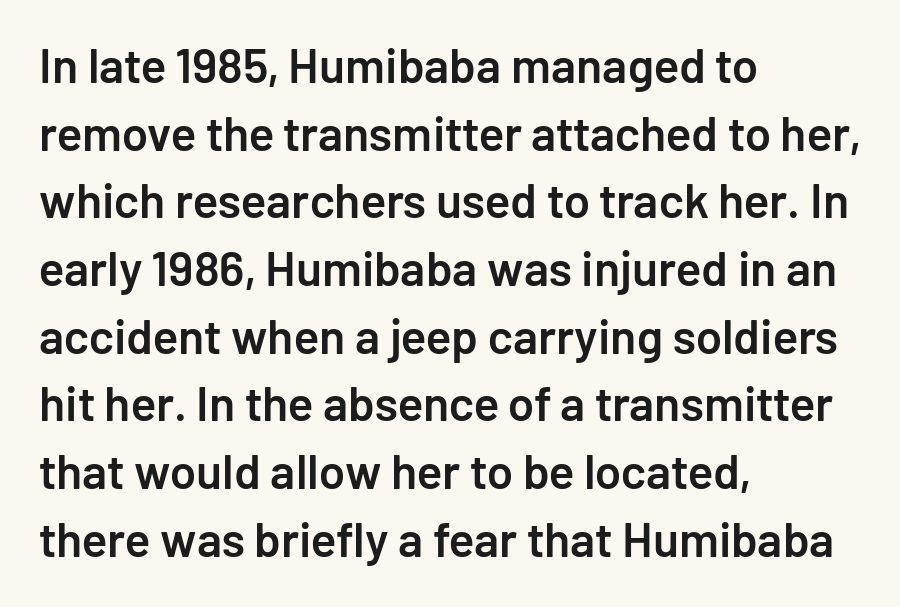
A sans-serif font was chosen for this passage. The ragged edge is on the right, which tells us the setting is flush left. Normally led — the rows are evenly, conventionally spaced. The letterforms sit shoulder to shoulder at normal distance.
